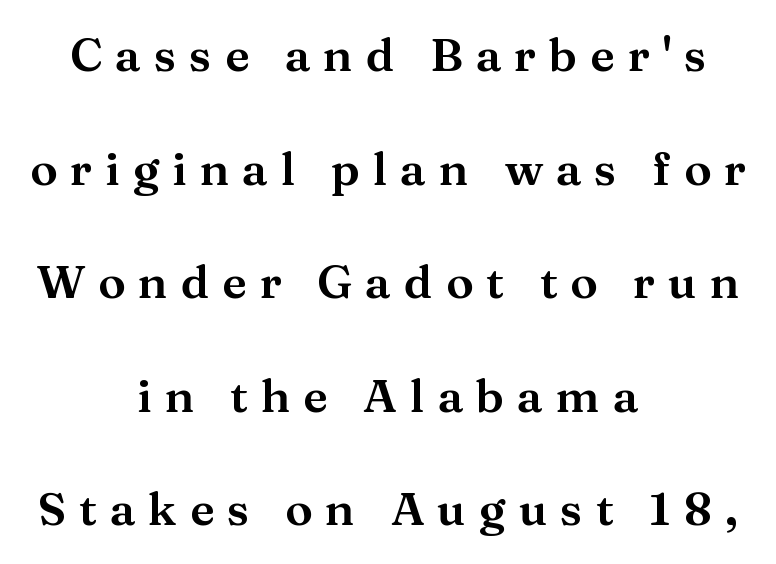
{"serif": "yes", "italic": "no", "width": "normal", "stroke_contrast": "medium", "x_height": "medium", "monospaced": "no", "underline": "no", "align": "center", "line_spacing": "loose", "line_spacing_ratio": 2.47, "letter_spacing": "wide", "letter_spacing_em": 0.28, "glyph_px": 46}
